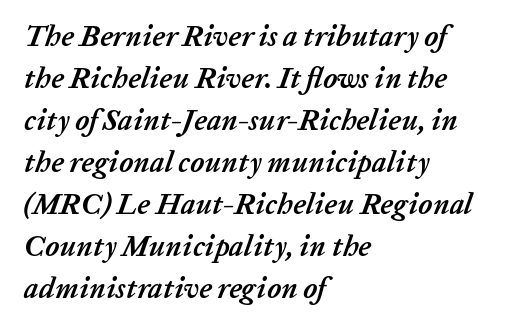
The image shows 29 px semibold type, italic (leaning right); set left-aligned, normal line spacing (1.45x), normal letter spacing, not underlined; low stroke contrast and a medium x-height.
